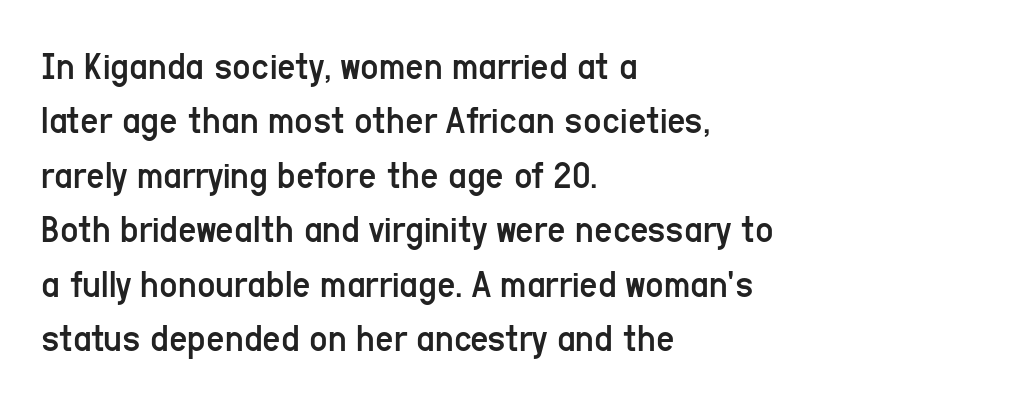
The typesetting does not lean heavy: it is not bold. This rendering leaves character spacing at its baseline value. Is there much room between lines? A standard amount, neither cramped nor airy. The letters advance in unequal steps, a hallmark of proportional type. Observe the absence of serifs on each vertical stroke in this sample. Clear beneath every line of the passage.
